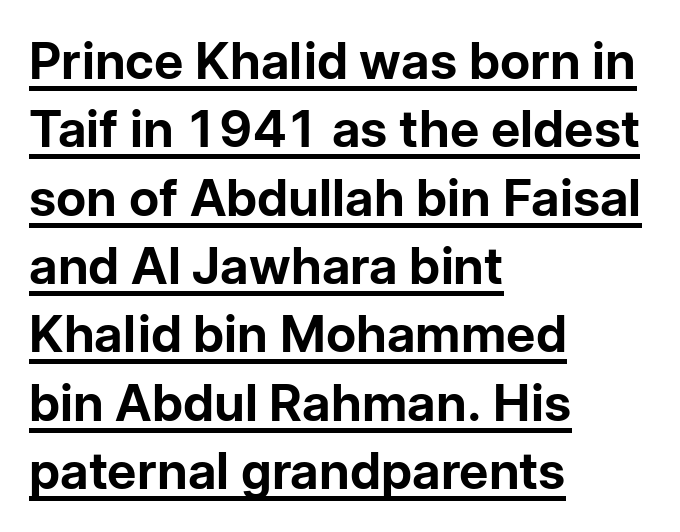
The image shows 51 px bold sans-serif type, upright; set left-aligned, normal line spacing (1.34x), normal letter spacing, underlined; low stroke contrast and a medium x-height.
